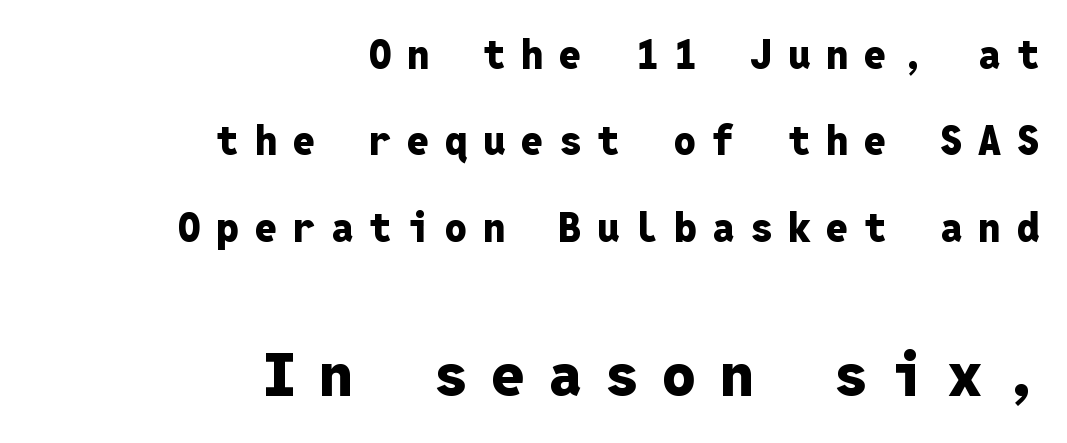
The image shows 60 px heavy sans-serif type, upright, monospaced; set right-aligned, loose line spacing (2.16x), unusually wide letter spacing (+0.39 em), not underlined; the second (bottom) block is 1.5x larger; low stroke contrast and a medium x-height.
